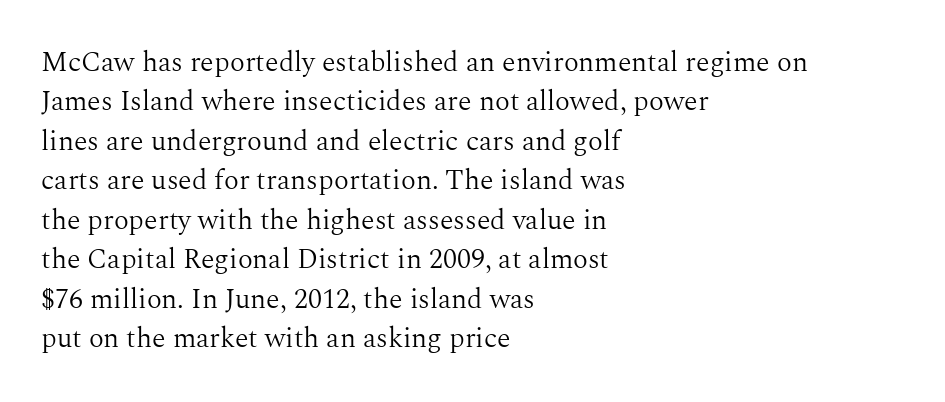
The image shows 28 px light serif type, upright; set left-aligned, normal line spacing (1.41x), normal letter spacing, not underlined; medium stroke contrast and a medium x-height.
